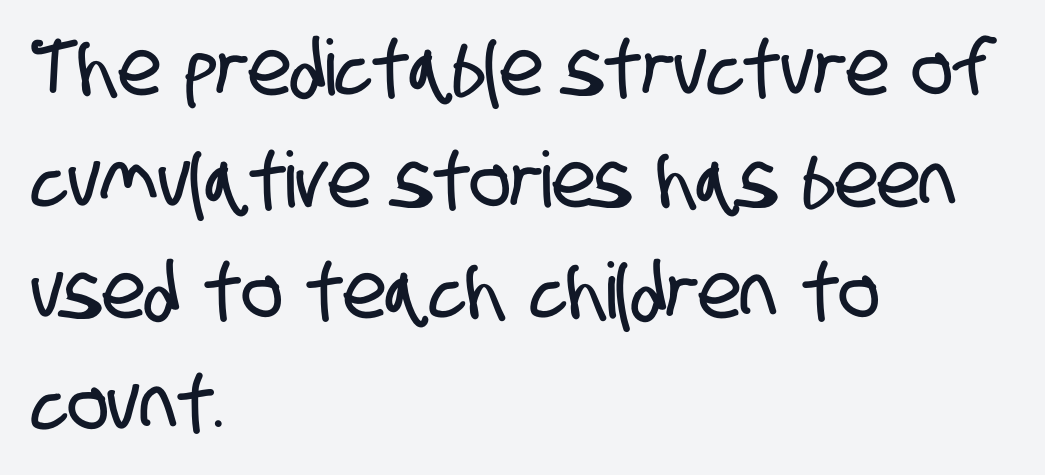
{"serif": "no", "width": "condensed", "stroke_contrast": "low", "x_height": "large", "monospaced": "no", "underline": "no", "align": "left", "line_spacing": "normal", "line_spacing_ratio": 1.45, "letter_spacing": "normal", "letter_spacing_em": 0.0, "glyph_px": 77}
